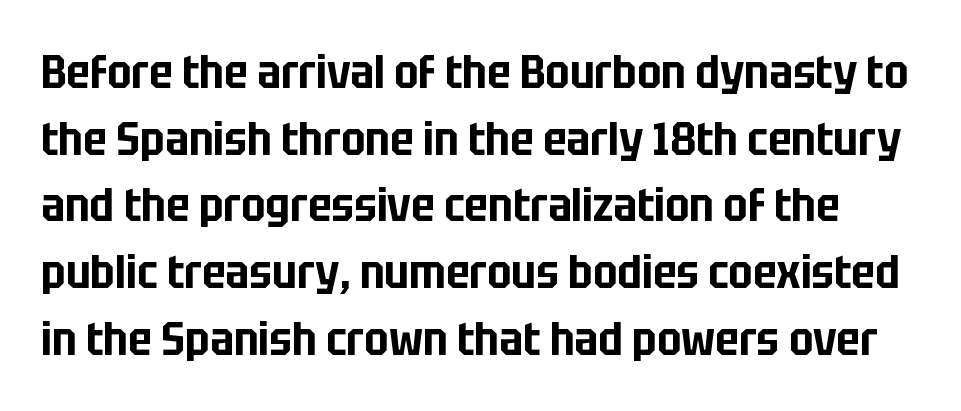
Q: Is the text italic (slanted)? A: No, it is upright.
Q: Is the typeface a serif or a sans-serif typeface? A: Sans-serif.
Q: Is the text underlined? A: No.
Q: Is the spacing between letters normal or unusually wide? A: Normal.
Q: Is the spacing between lines tight, normal or loose? A: Normal.
Q: Width (condensed, normal, or wide)? A: Condensed.
Q: Stroke contrast? A: Low.
Q: x-height? A: Large.
Q: Monospaced? A: No.
